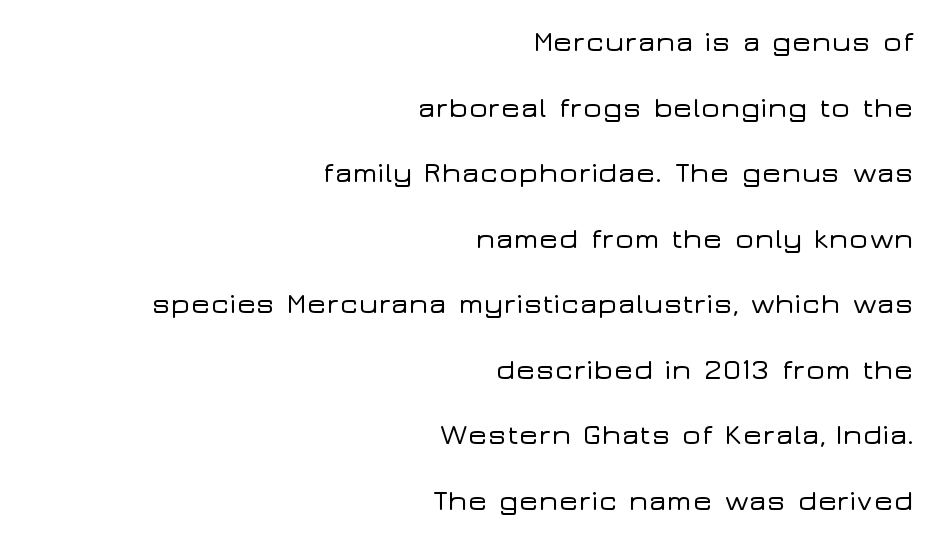
The image shows 29 px wide sans-serif type, upright; set right-aligned, loose line spacing (2.26x), normal letter spacing, not underlined; low stroke contrast and a medium x-height.
